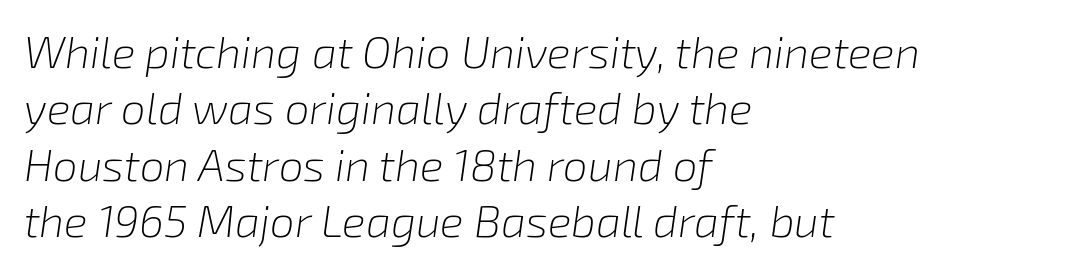
The image shows 44 px light type, italic (leaning right); set left-aligned, normal line spacing (1.28x), normal letter spacing, not underlined; low stroke contrast and a medium x-height.
